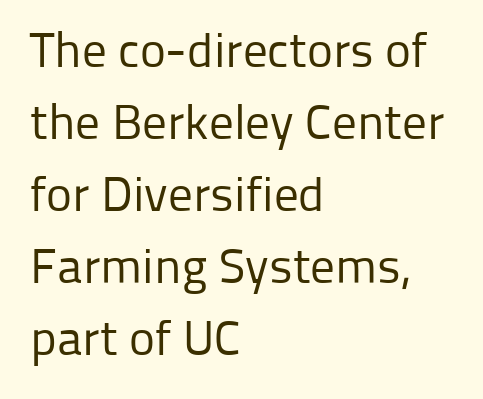
Think standard paragraph weight, or any step lighter than that. The specimen omits any rule beneath the text block's lines. In CSS terms this would be text-align: left. Baseline-to-baseline distance is the conventional proportion of letter height. What stands out about the letter spacing? Nothing — it is the standard amount.
